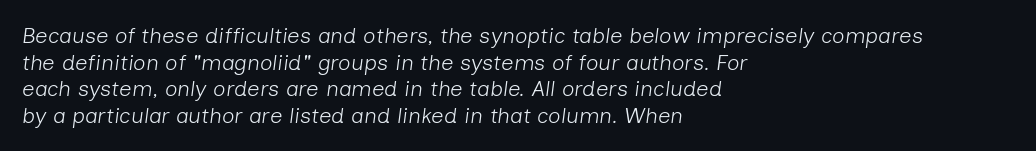
Spacing between characters is what you'd get straight out of the box. The foot of each line stays bare and open. Horizontally, the lines are justified to the leading edge only. Rendered with sloped, italic letterforms. The letterforms sit at book weight or below.
